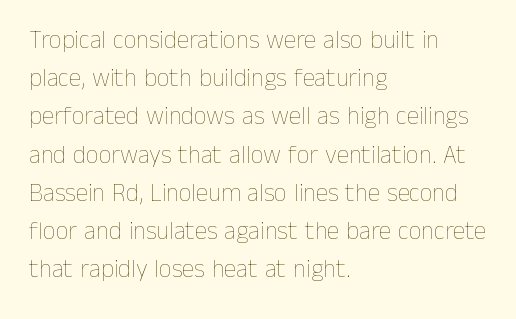
{"italic": "no", "bold": "no", "underline": "no", "align": "left", "line_spacing": "normal", "line_spacing_ratio": 1.53, "letter_spacing": "normal", "letter_spacing_em": 0.0, "glyph_px": 25}
